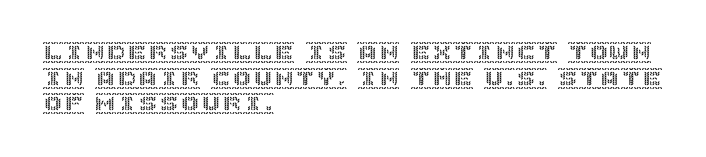
Q: Is the text italic (slanted)? A: No, it is upright.
Q: Is the text underlined? A: No.
Q: How is the paragraph aligned? A: Left-aligned.
Q: Is the spacing between letters normal or unusually wide? A: Normal.
